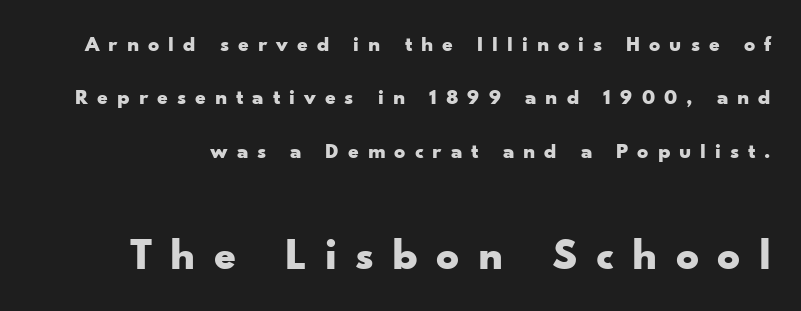
{"serif": "no", "italic": "no", "bold": "yes", "weight": "bold", "width": "wide", "stroke_contrast": "low", "x_height": "small", "monospaced": "no", "underline": "no", "line_spacing": "loose", "line_spacing_ratio": 2.43, "letter_spacing": "wide", "letter_spacing_em": 0.4, "larger_block": "second", "size_ratio": 2.05, "glyph_px": 45}
